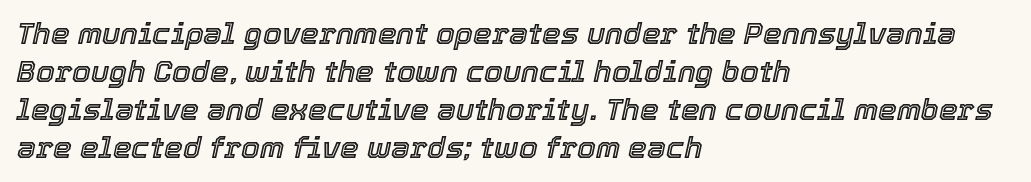
Type without underlining. The glyphs look as if they've been sheared to an angle. The tracking reads as untouched default to a designer's eye. Vertically, the passage feels balanced, rows spaced as you'd expect. In CSS terms this would be text-align: left. Proportional: the letters do not fall into vertical columns.
